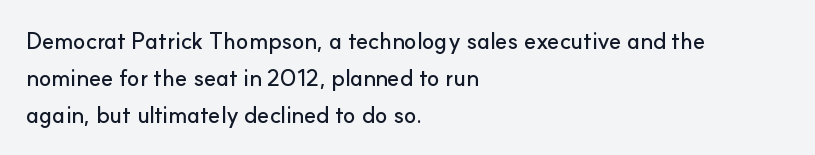
Q: Is the text italic (slanted)? A: No, it is upright.
Q: Is the text underlined? A: No.
Q: How is the paragraph aligned? A: Left-aligned.
Q: Is the spacing between letters normal or unusually wide? A: Normal.
Q: Is the spacing between lines tight, normal or loose? A: Normal.
